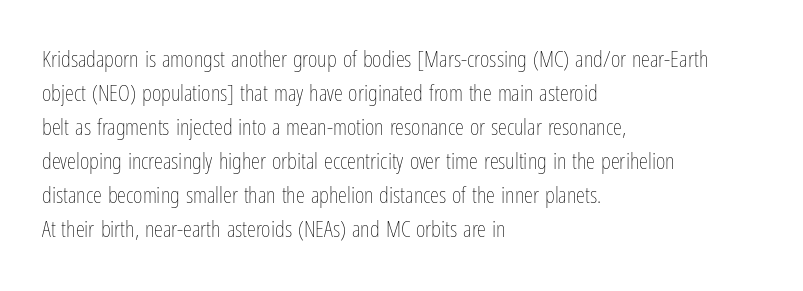
{"italic": "no", "bold": "no", "underline": "no", "align": "left", "line_spacing": "normal", "line_spacing_ratio": 1.48, "letter_spacing": "normal", "letter_spacing_em": 0.0, "glyph_px": 23}
